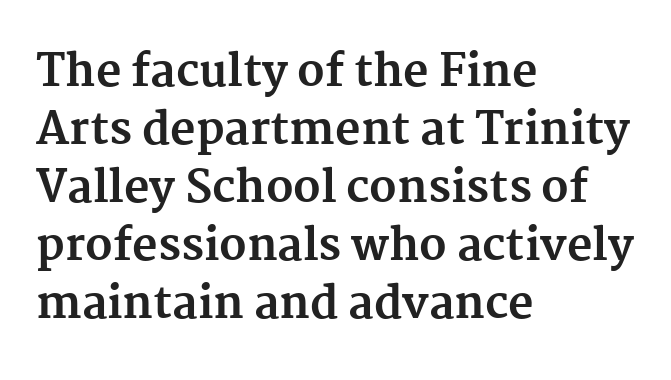
Q: Is the text bold? A: Yes.
Q: Is the text italic (slanted)? A: No, it is upright.
Q: Is the typeface a serif or a sans-serif typeface? A: Serif.
Q: Is the text underlined? A: No.
Q: How is the paragraph aligned? A: Left-aligned.
Q: Is the spacing between letters normal or unusually wide? A: Normal.
Q: Is the spacing between lines tight, normal or loose? A: Normal.
Q: Width (condensed, normal, or wide)? A: Normal.
Q: Stroke contrast? A: Medium.
Q: x-height? A: Medium.
Q: Monospaced? A: No.
